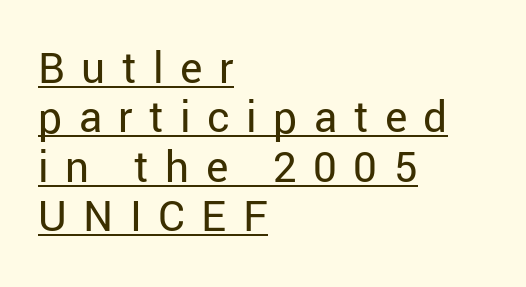
{"serif": "no", "italic": "no", "bold": "no", "weight": "regular", "width": "normal", "stroke_contrast": "low", "x_height": "medium", "monospaced": "no", "underline": "yes", "align": "left", "line_spacing": "tight", "line_spacing_ratio": 1.05, "letter_spacing": "wide", "letter_spacing_em": 0.35, "glyph_px": 47}
